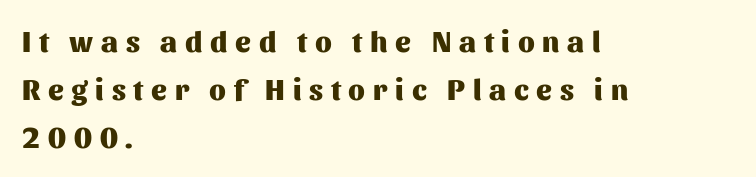
The image shows 29 px heavy sans-serif type, upright; set left-aligned, normal line spacing (1.66x), unusually wide letter spacing (+0.27 em), not underlined; medium stroke contrast and a medium x-height.
